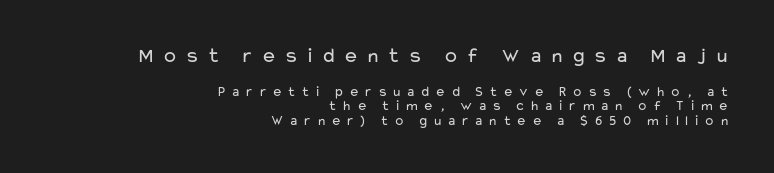
{"italic": "no", "bold": "no", "underline": "no", "align": "right", "line_spacing": "tight", "line_spacing_ratio": 1.04, "letter_spacing": "wide", "letter_spacing_em": 0.34, "larger_block": "first", "size_ratio": 1.5, "glyph_px": 21}
